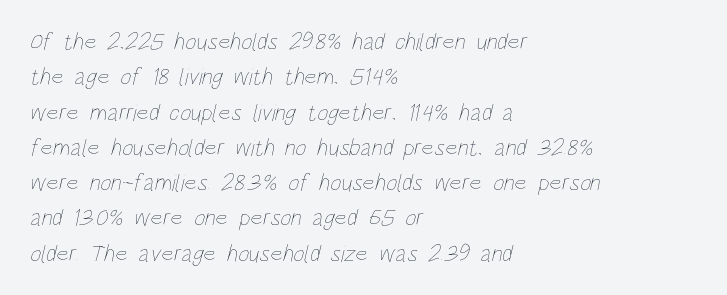
Decoration check: the copy has no underline. Words appear dense and cohesive because spacing is normal. Evenly set lines give the paragraph a standard silhouette. Is the block centered? No — it sits flush against the left margin.
